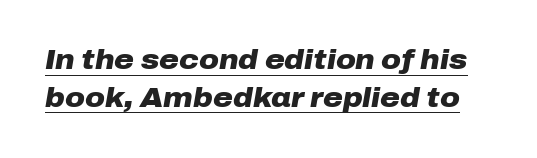
The image shows 27 px bold type, italic (leaning right); set normal line spacing (1.39x), normal letter spacing, underlined.
